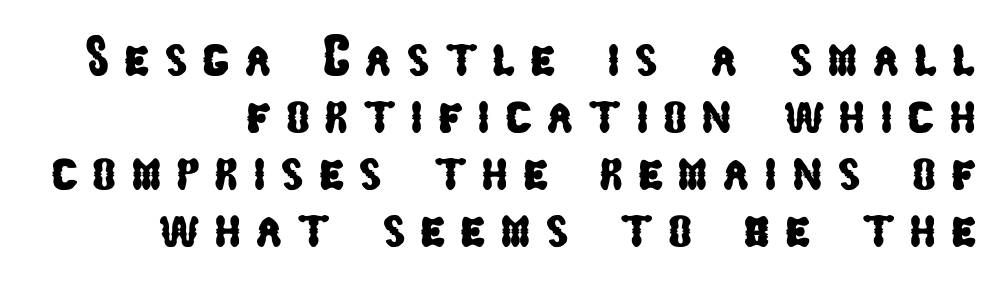
{"serif": "no", "width": "condensed", "stroke_contrast": "low", "x_height": "medium", "monospaced": "no", "underline": "no", "line_spacing": "tight", "line_spacing_ratio": 1.0, "letter_spacing": "wide", "letter_spacing_em": 0.25, "glyph_px": 57}
